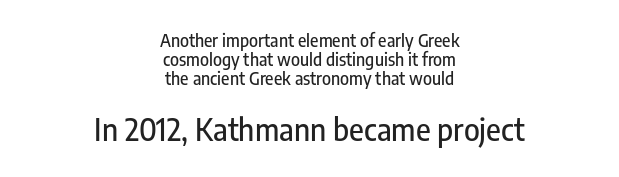
The line texture is even and compact thanks to regular tracking. Is the lower block the larger one? Yes — the lower block carries the bigger type. Font category for this specimen: sans-serif. When letters stand straight like this, we call the style roman or upright.
